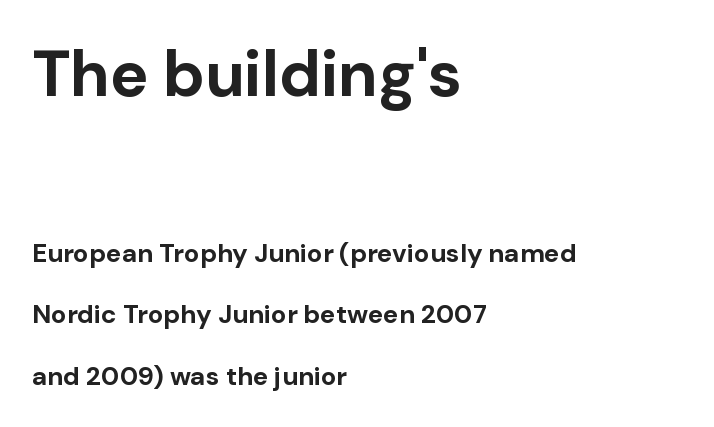
Q: Is the text bold? A: Yes.
Q: Is the text italic (slanted)? A: No, it is upright.
Q: Is the typeface a serif or a sans-serif typeface? A: Sans-serif.
Q: Is the text underlined? A: No.
Q: How is the paragraph aligned? A: Left-aligned.
Q: Is the spacing between letters normal or unusually wide? A: Normal.
Q: Is the spacing between lines tight, normal or loose? A: Loose.
Q: Which block of text is set in a larger size, the first (top) or the second (bottom)? A: The first (top) one.
Q: Width (condensed, normal, or wide)? A: Normal.
Q: Stroke contrast? A: Low.
Q: x-height? A: Medium.
Q: Monospaced? A: No.
